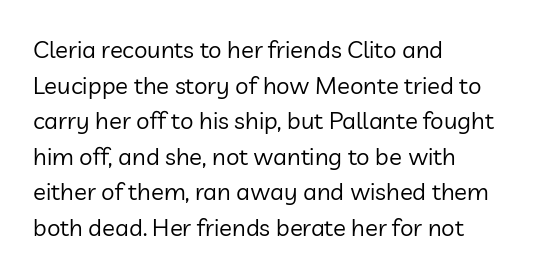
The image shows 24 px text type, upright; set left-aligned, normal line spacing (1.48x), normal letter spacing, not underlined.
